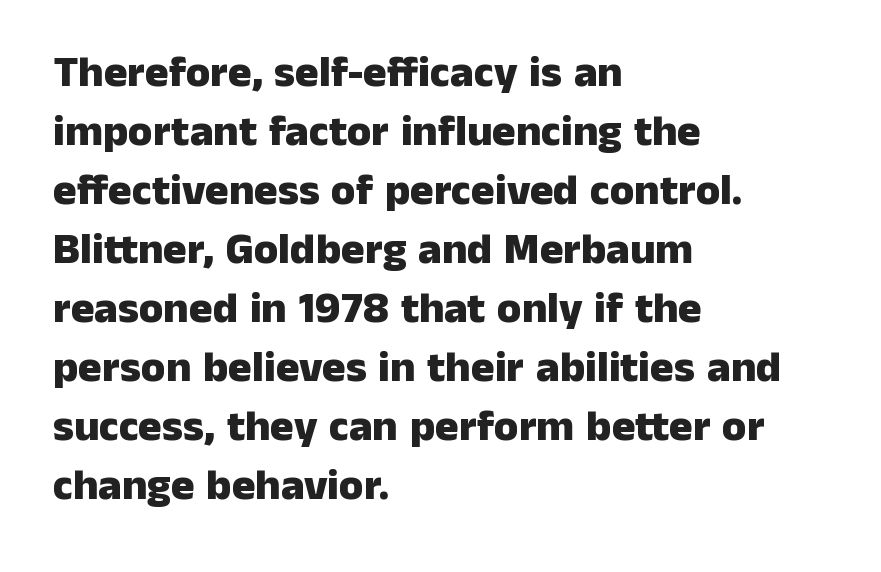
Vertical strokes here are truly vertical. The rendering uses a bold face; every stroke is thick and dark. The passage is arranged the way most books set body copy — flush left. Observe the ordinary spacing: letters are neighbours, not strangers. Quick note: underline off. You could not count columns in this text — the font is proportionally spaced.
